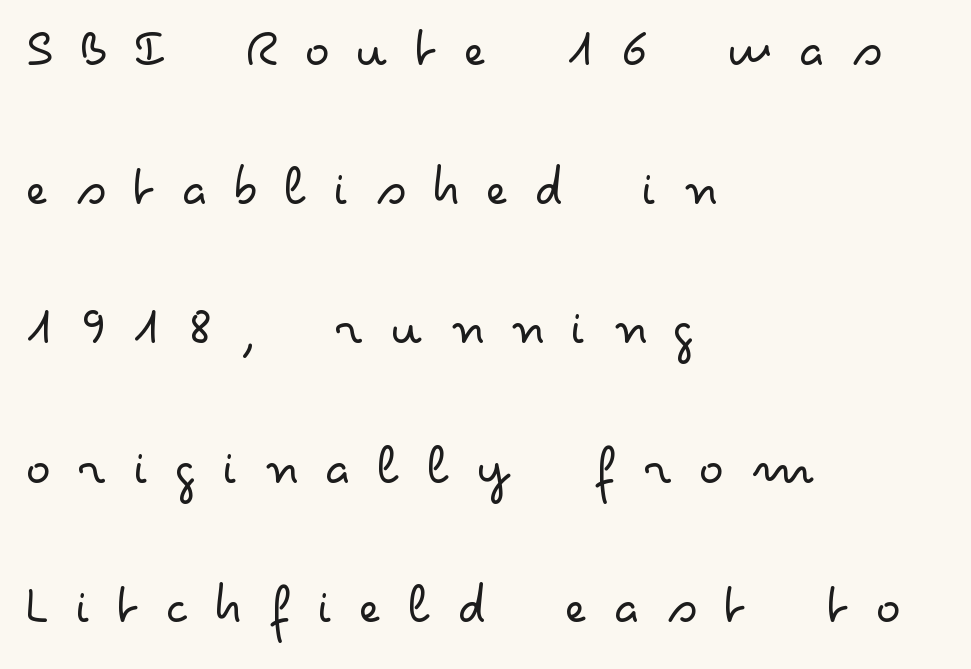
The image shows 59 px light, wide sans-serif type, upright; set left-aligned, loose line spacing (2.36x), unusually wide letter spacing (+0.44 em), not underlined; low stroke contrast and a small x-height.
